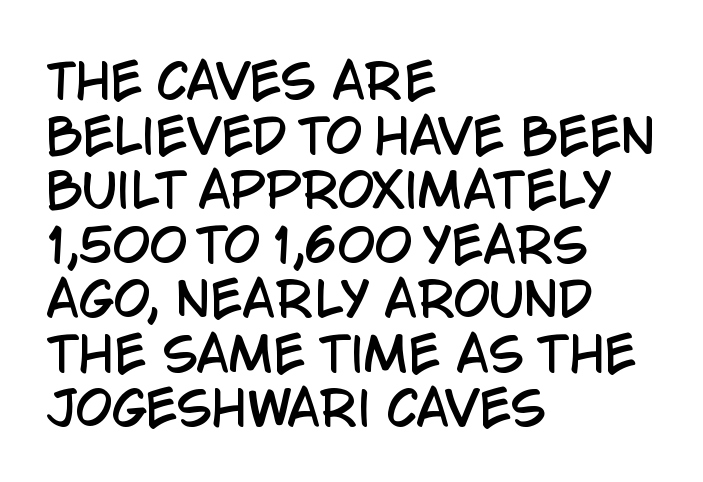
{"serif": "no", "italic": "no", "width": "condensed", "stroke_contrast": "low", "x_height": "large", "monospaced": "no", "underline": "no", "align": "left", "line_spacing_ratio": 1.16, "letter_spacing": "normal", "letter_spacing_em": 0.0, "glyph_px": 47}
